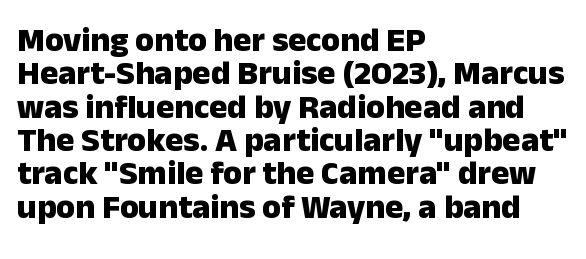
The rendering keeps characters at their native spacing. Type style note: lacks serifs. Teacher's note: observe the even left margin — that is flush-left alignment. The vertical gap from one line to the next is small. Do the characters align in a grid? No, the font is proportional. Bare-footed words on every line.
